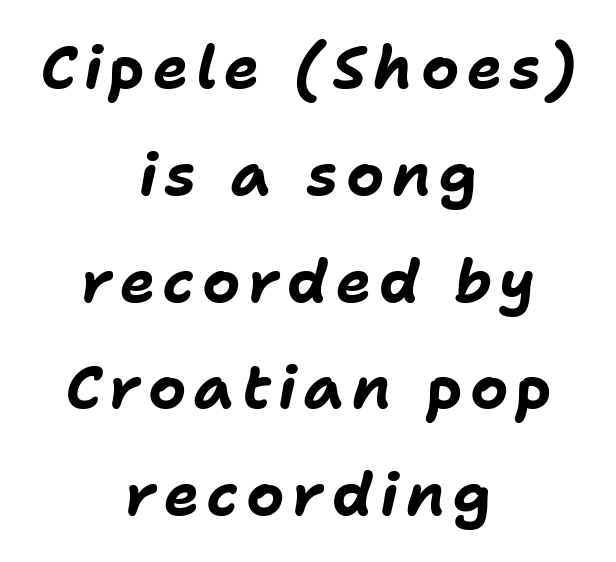
{"italic": "yes", "lean": "right", "slant_degrees": 11, "bold": "yes", "weight": "bold", "width": "normal", "stroke_contrast": "low", "x_height": "medium", "monospaced": "no", "underline": "no", "align": "center", "line_spacing_ratio": 1.81, "glyph_px": 59}
